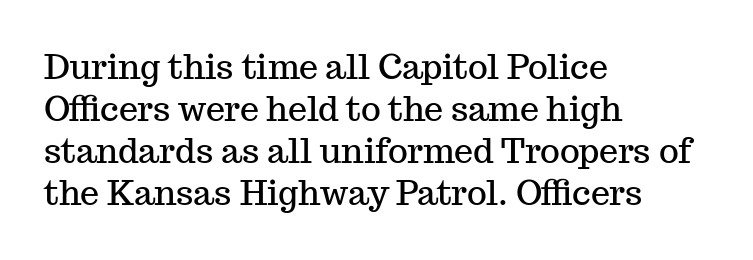
The image shows 34 px serif type, upright; set left-aligned, line spacing 1.24x, normal letter spacing, not underlined; medium stroke contrast and a medium x-height.
